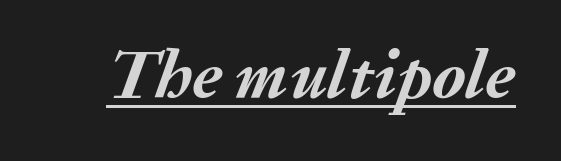
{"italic": "yes", "lean": "right", "slant_degrees": 20, "bold": "yes", "weight": "semibold", "width": "normal", "stroke_contrast": "medium", "x_height": "medium", "monospaced": "no", "underline": "yes", "letter_spacing": "normal", "letter_spacing_em": 0.0, "glyph_px": 68}
